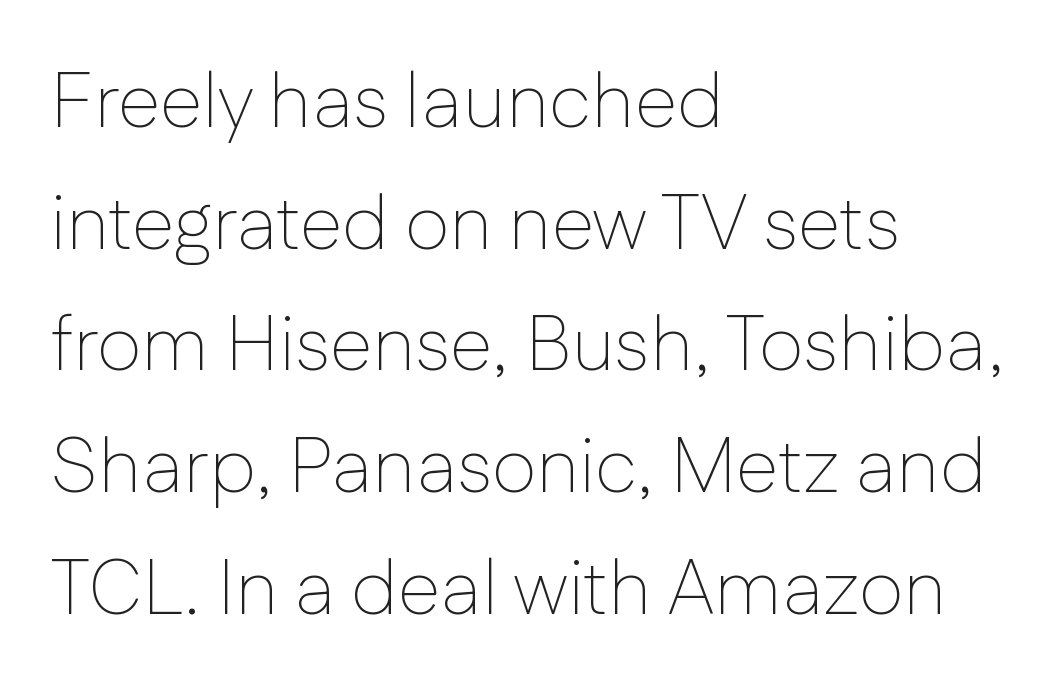
Check where the strokes stop: nothing finishes them off — pure sans. Does the copy run flush right? No — it runs flush left. The passage shown is not bold in any degree. Think of a printed novel: that variable character pitch is what you see here.
